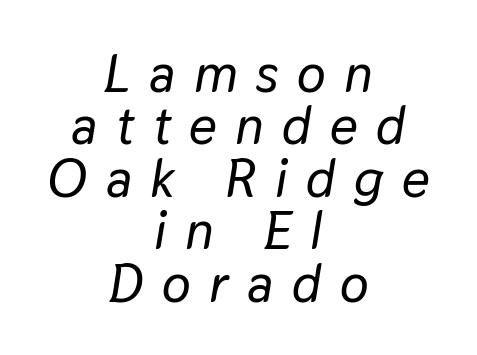
The glyphs are unaccompanied by any horizontal stroke below them. Caption: multi-line text, centered on the measure. Short note: letters widely spaced. Baseline-to-baseline distance is barely more than the letter height.
